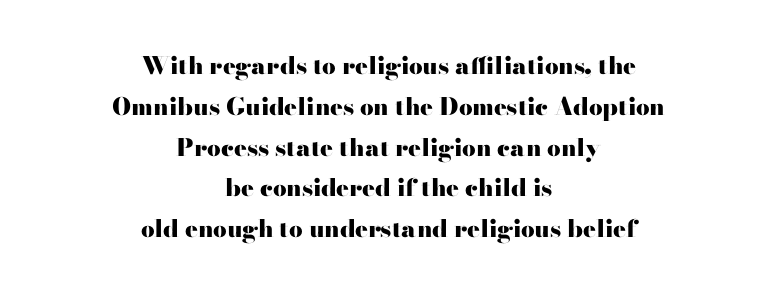
How would I describe the line gaps? Plain and ordinary. Chunky letters — that's bold for sure. Default kerning and tracking; the words read as compact shapes. Reading down the block, each line starts at a different indent, mirrored at its end. Descenders hang freely into open space.
